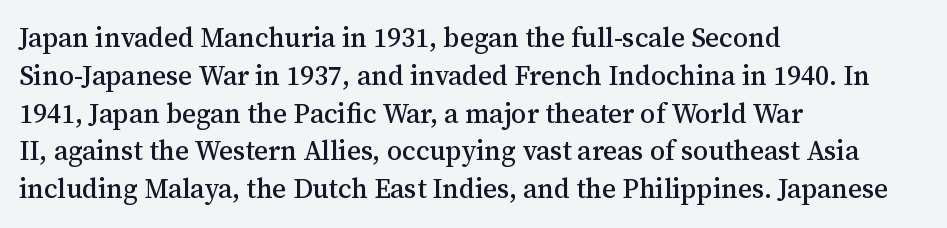
Q: Is the text italic (slanted)? A: No, it is upright.
Q: Is the text underlined? A: No.
Q: How is the paragraph aligned? A: Left-aligned.
Q: Is the spacing between letters normal or unusually wide? A: Normal.
Q: Is the spacing between lines tight, normal or loose? A: Normal.
